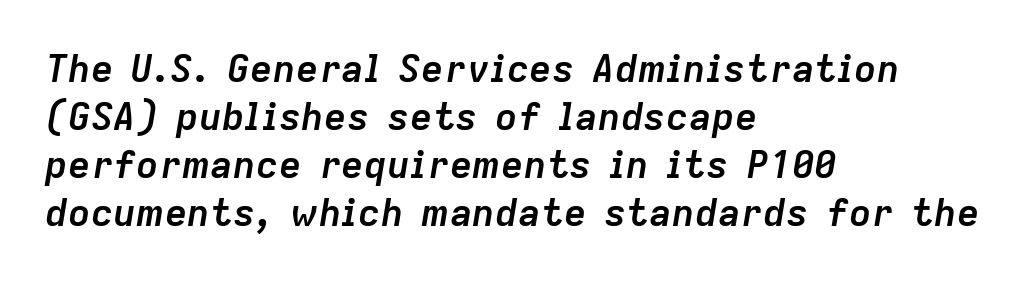
Q: Is the text bold? A: Yes.
Q: Is the text italic (slanted)? A: Yes, it leans right by about 9 degrees.
Q: Is the text underlined? A: No.
Q: How is the paragraph aligned? A: Left-aligned.
Q: Is the spacing between letters normal or unusually wide? A: Normal.
Q: Is the spacing between lines tight, normal or loose? A: Normal.
Q: Width (condensed, normal, or wide)? A: Normal.
Q: Stroke contrast? A: Low.
Q: x-height? A: Medium.
Q: Monospaced? A: No.
